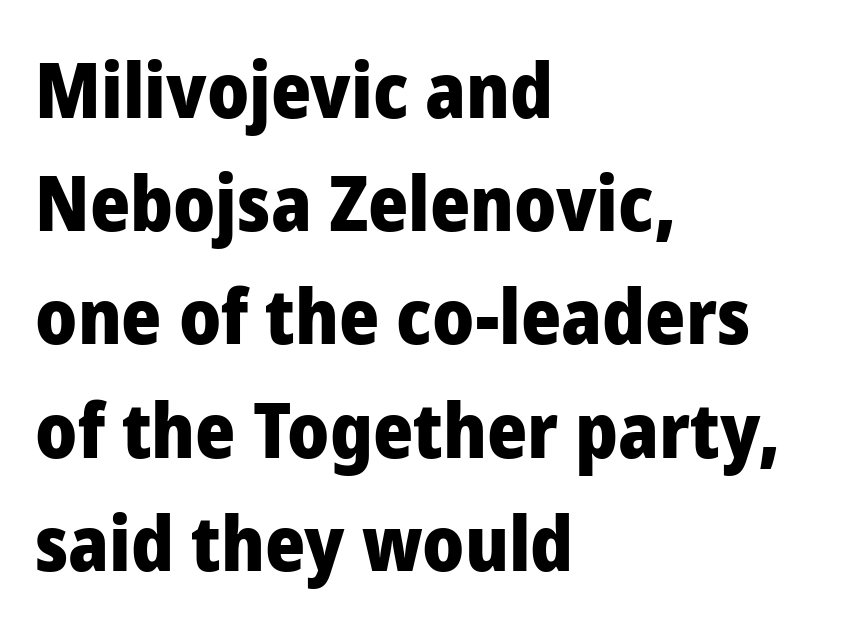
{"serif": "no", "italic": "no", "bold": "yes", "weight": "heavy", "width": "normal", "stroke_contrast": "low", "x_height": "medium", "monospaced": "no", "underline": "no", "align": "left", "line_spacing": "normal", "line_spacing_ratio": 1.47, "letter_spacing": "normal", "letter_spacing_em": 0.0, "glyph_px": 77}
